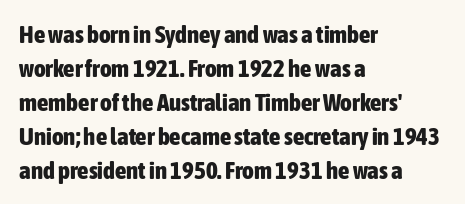
The image shows 25 px bold type, upright; set left-aligned, normal line spacing (1.36x), normal letter spacing, not underlined.
